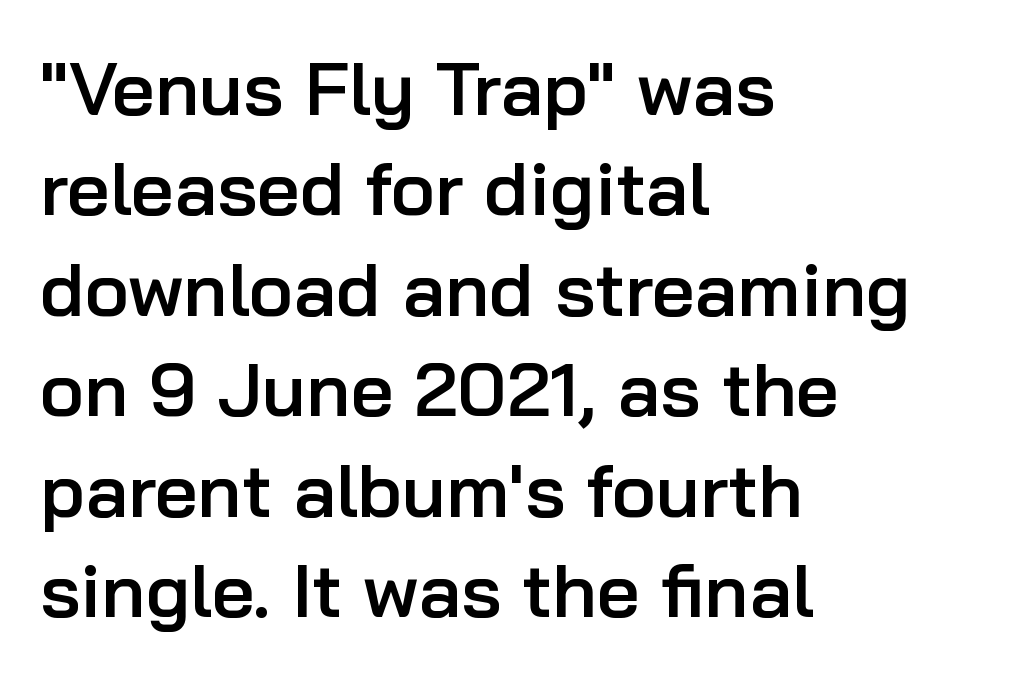
{"serif": "no", "italic": "no", "bold": "semi", "weight": "semibold", "width": "normal", "stroke_contrast": "low", "x_height": "medium", "monospaced": "no", "underline": "no", "align": "left", "line_spacing": "normal", "line_spacing_ratio": 1.34, "letter_spacing": "normal", "letter_spacing_em": 0.0, "glyph_px": 75}
